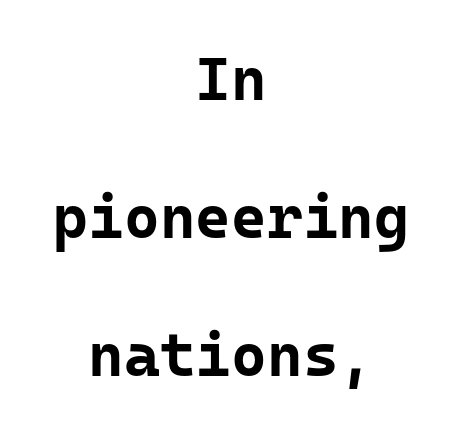
Serif or sans? Sans — the stroke terminals are bare. No extra tracking has been applied to these lines. The area under the type is left untouched. Characters remain perfectly vertical along every line. Casual observation: everything's sitting right in the middle. Pretty heavy lettering here — definitely bold.
